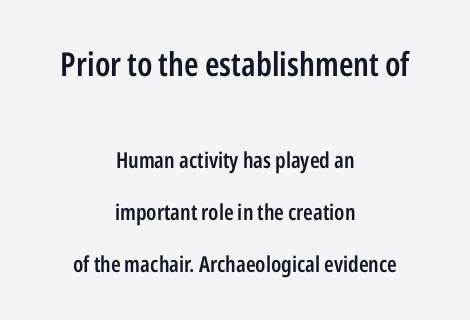
Whoever set this chose breathing room over compactness in the vertical rhythm. The emphasis by scale lands on block number one, above. Grotesque or geometric, the face here clearly has no serifs. Every character sits straight up, as roman type does. The rendering positions every line midway between the sides.
